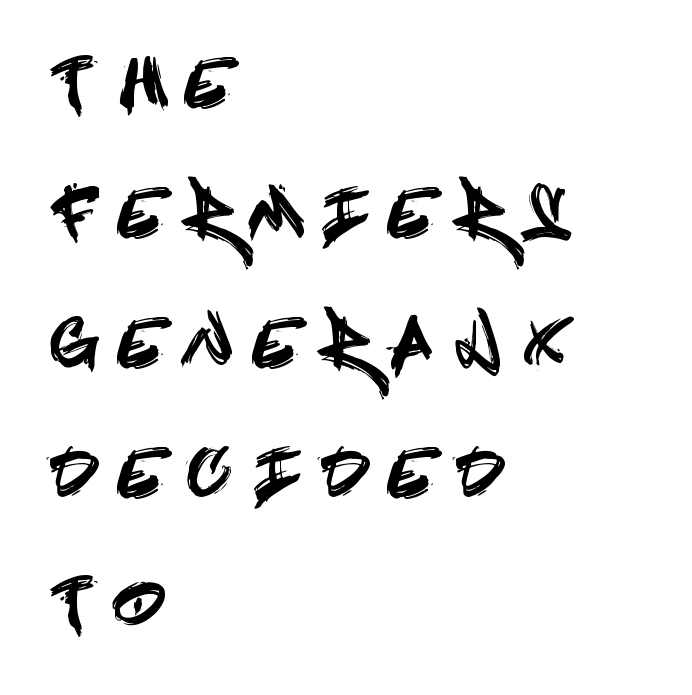
Honestly, there is no underline to notice here at all. One glance says open: line gaps are wider than usual. Regarding serifs, this sample does without them. Compared with typical body copy, the letter spacing here is much looser. The text block is weighted toward the left margin, trailing off unevenly rightward.
